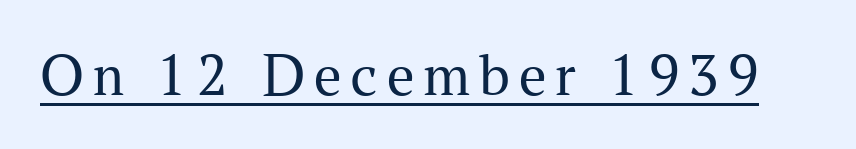
Q: Is the text bold? A: No.
Q: Is the text italic (slanted)? A: No, it is upright.
Q: Is the typeface a serif or a sans-serif typeface? A: Serif.
Q: Is the text underlined? A: Yes.
Q: Width (condensed, normal, or wide)? A: Normal.
Q: Stroke contrast? A: Medium.
Q: x-height? A: Medium.
Q: Monospaced? A: No.
